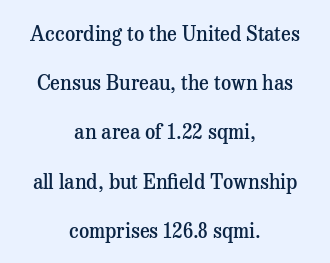
The image shows 20 px text type, upright; set centered, loose line spacing (2.46x), normal letter spacing, not underlined.
